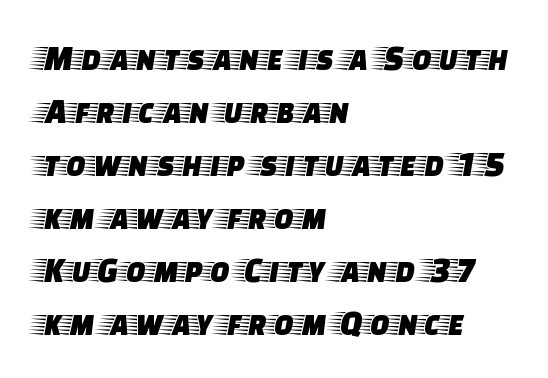
Horizontally, the lines are justified to the leading edge only. Check the space under the baseline: it is left empty. Successive baselines arrive at the customary interval. Character widths vary here, with narrow letters taking less room than wide ones.
